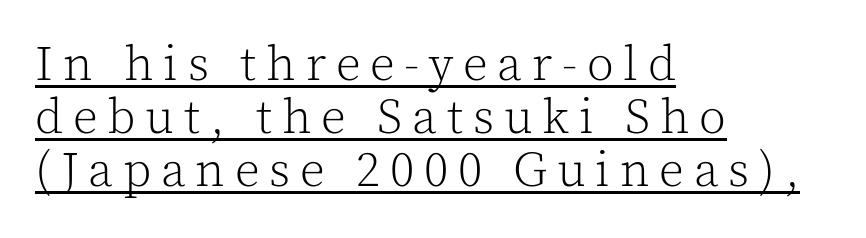
The image shows 49 px light serif type, upright; set left-aligned, tight line spacing (1.08x), unusually wide letter spacing (+0.2 em), underlined; a medium x-height.
